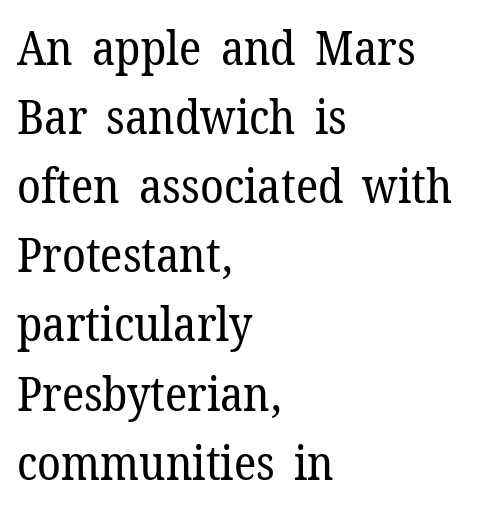
The image shows 48 px regular-weight serif type, upright; set left-aligned, normal line spacing (1.44x), normal letter spacing, not underlined; low stroke contrast and a medium x-height.
